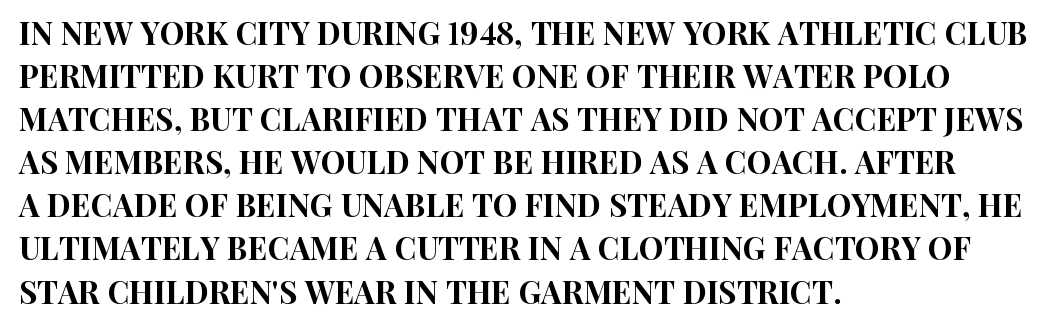
{"serif": "no", "italic": "no", "width": "condensed", "stroke_contrast": "high", "x_height": "large", "monospaced": "no", "underline": "no", "align": "left", "line_spacing": "normal", "line_spacing_ratio": 1.39, "letter_spacing": "normal", "letter_spacing_em": 0.0, "glyph_px": 31}
